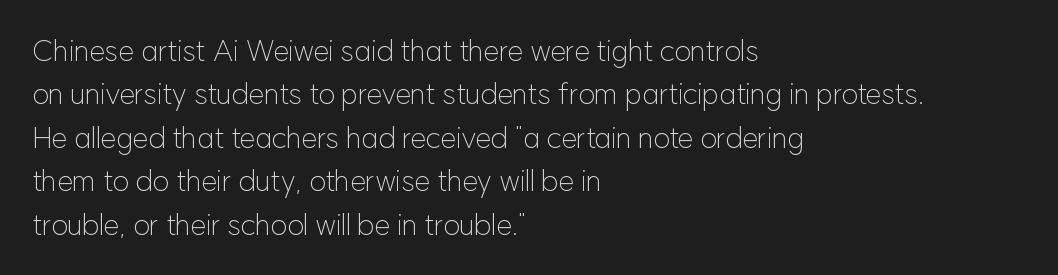
The image shows 29 px light sans-serif type, upright; set left-aligned, normal line spacing (1.5x), normal letter spacing, not underlined; low stroke contrast and a medium x-height.
